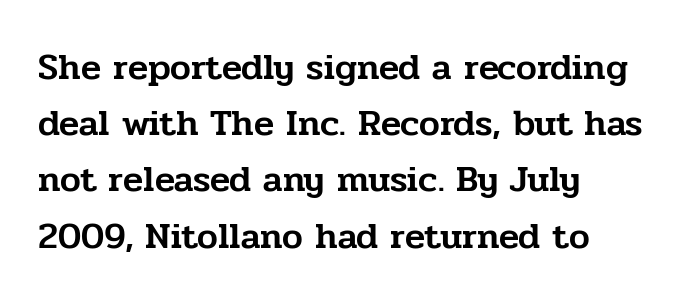
Each letter's strokes conclude with small projecting serifs. Posture: vertical. Whoever set this chose a conventional vertical rhythm. Is this a fixed-width face? No — the glyphs have proportional, varying widths.
